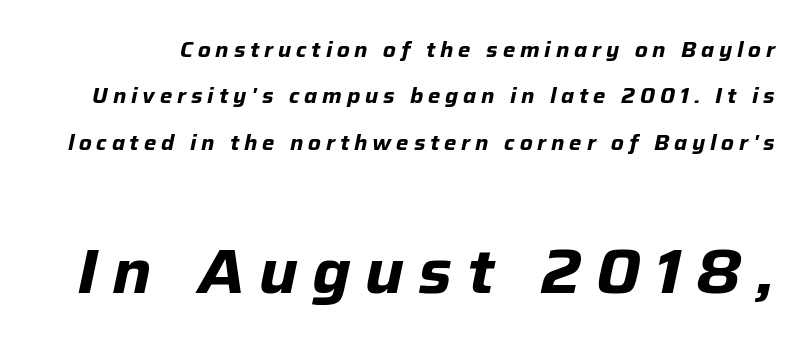
The characters look thick and weighty, a clear bold. The face used here is proportionally spaced, like ordinary book or web type. Is the lower block the larger one? Yes — the lower block carries the bigger type. Whoever set this chose breathing room over compactness in the vertical rhythm. Unmarked baselines from the first word to the last. In terms of letterspacing, this is a distinctly airy, spread setting.
